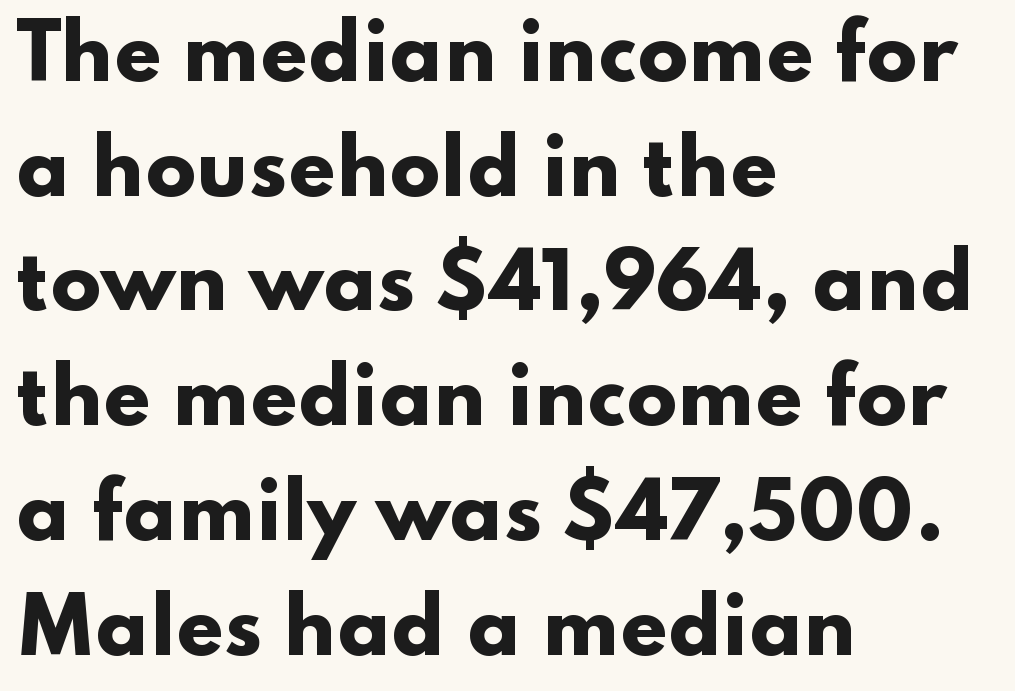
The horizontal fit of the characters is conventional and even. Varying glyph widths throughout — classic text-font behaviour. The lettering holds an erect, upright posture throughout. The space between consecutive lines is moderate.
